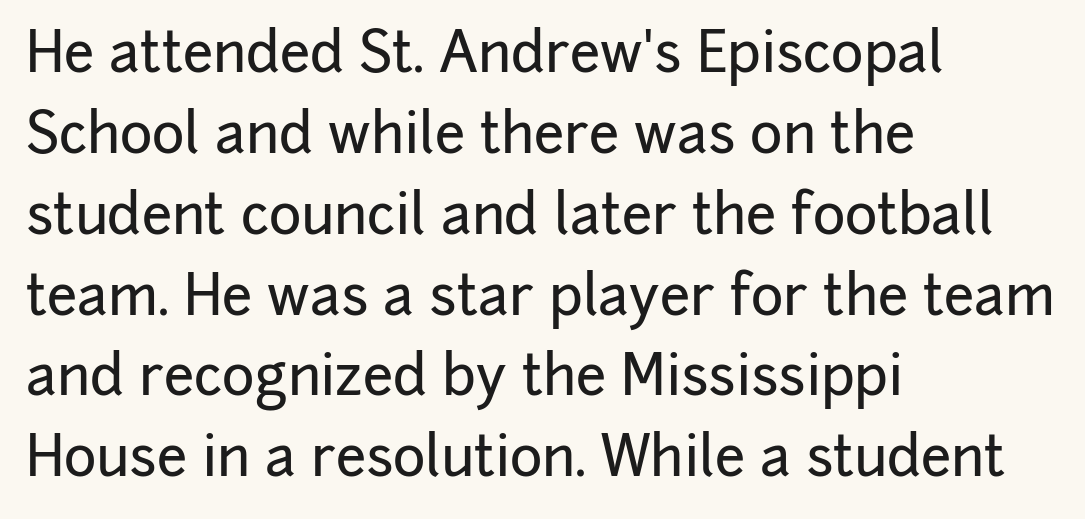
Rule under the text: the space is simply empty. The text was rendered using a sans face with plain stroke endings. Tracking here is standard; glyphs follow each other at the usual distance. A typesetter would call this proportional, since set widths differ per character. The rendering anchors every line to the left-hand side. Vertically, the passage feels balanced, rows spaced as you'd expect.
